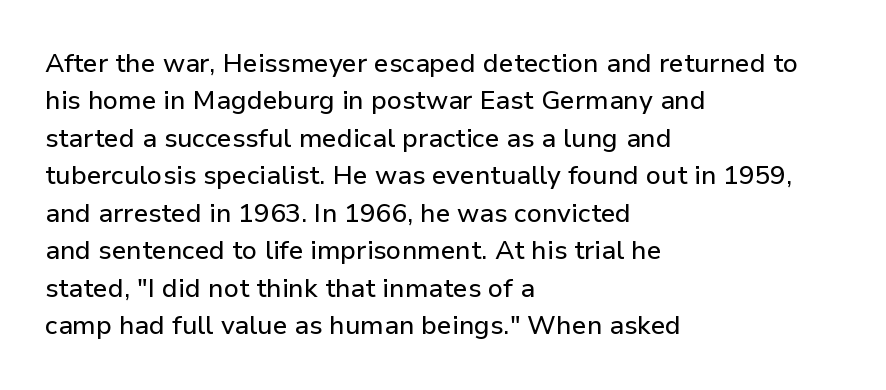
Q: Is the text italic (slanted)? A: No, it is upright.
Q: Is the text underlined? A: No.
Q: How is the paragraph aligned? A: Left-aligned.
Q: Is the spacing between letters normal or unusually wide? A: Normal.
Q: Is the spacing between lines tight, normal or loose? A: Normal.
